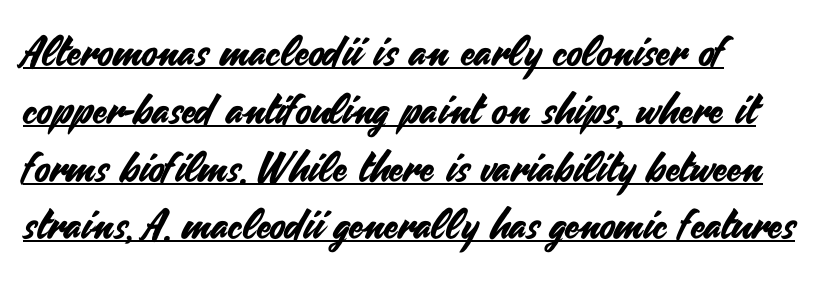
Q: Is the text italic (slanted)? A: Yes.
Q: Is the typeface a serif or a sans-serif typeface? A: Sans-serif.
Q: Is the text underlined? A: Yes.
Q: Is the spacing between letters normal or unusually wide? A: Normal.
Q: Is the spacing between lines tight, normal or loose? A: Normal.
Q: Width (condensed, normal, or wide)? A: Normal.
Q: Stroke contrast? A: Medium.
Q: x-height? A: Small.
Q: Monospaced? A: No.
